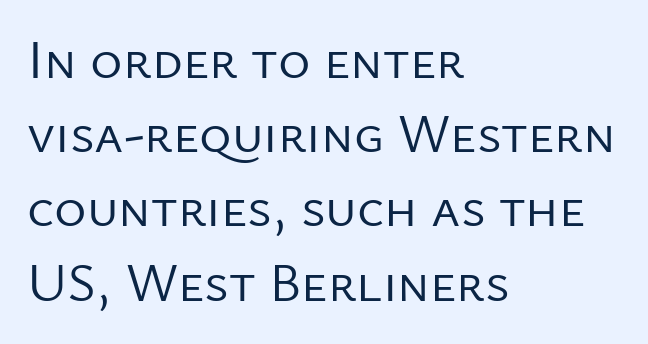
The image shows 55 px regular-weight sans-serif type, upright; set left-aligned, normal line spacing (1.35x), normal letter spacing, not underlined; low stroke contrast and a medium x-height.
